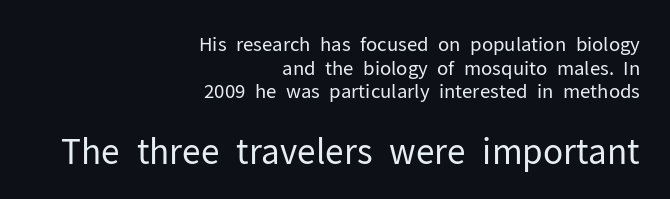
Stroke terminals: plain, sans-serif. Posture: upright roman. Descenders are the only things crossing below the line. Is this a fixed-width face? No — the glyphs have proportional, varying widths.
